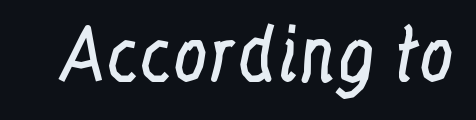
Q: Is the text bold? A: No.
Q: Is the text italic (slanted)? A: Yes.
Q: Is the typeface a serif or a sans-serif typeface? A: Serif.
Q: Is the text underlined? A: No.
Q: Is the spacing between letters normal or unusually wide? A: Normal.
Q: Width (condensed, normal, or wide)? A: Condensed.
Q: Stroke contrast? A: Low.
Q: x-height? A: Medium.
Q: Monospaced? A: No.
